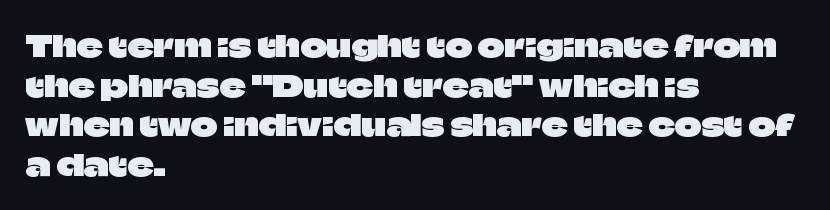
{"serif": "no", "italic": "no", "width": "normal", "stroke_contrast": "low", "x_height": "large", "monospaced": "no", "underline": "no", "align": "left", "line_spacing": "normal", "line_spacing_ratio": 1.37, "letter_spacing": "normal", "letter_spacing_em": 0.0, "glyph_px": 29}
